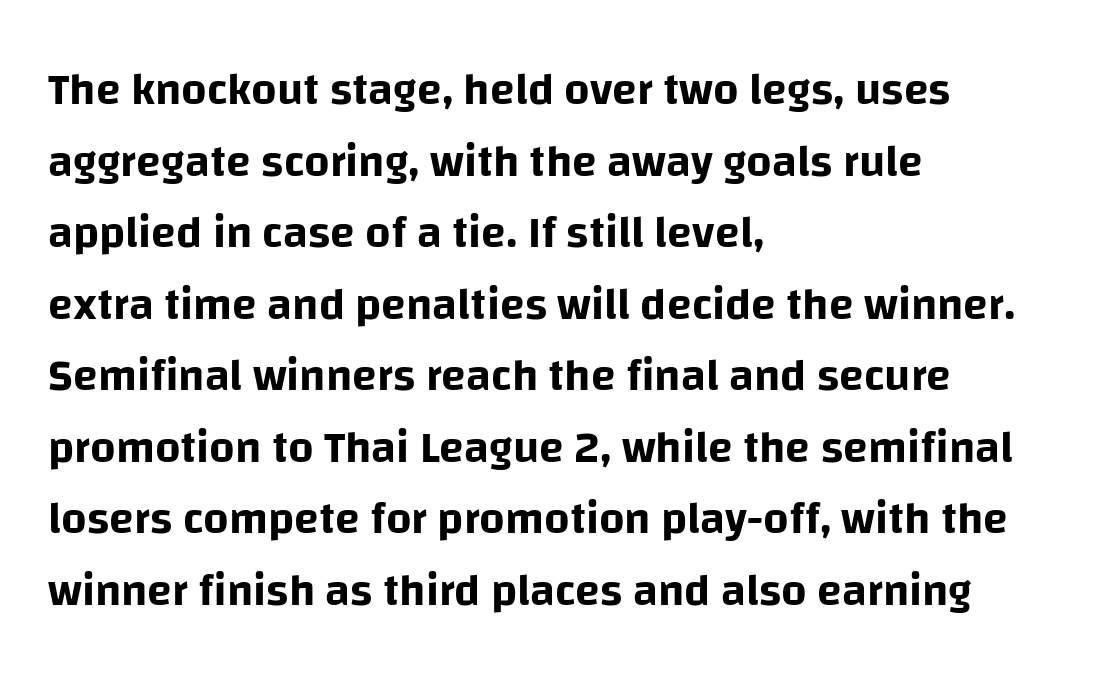
{"serif": "no", "italic": "no", "width": "normal", "stroke_contrast": "low", "x_height": "large", "monospaced": "no", "underline": "no", "align": "left", "line_spacing": "normal", "line_spacing_ratio": 1.59, "letter_spacing": "normal", "letter_spacing_em": 0.0, "glyph_px": 45}
